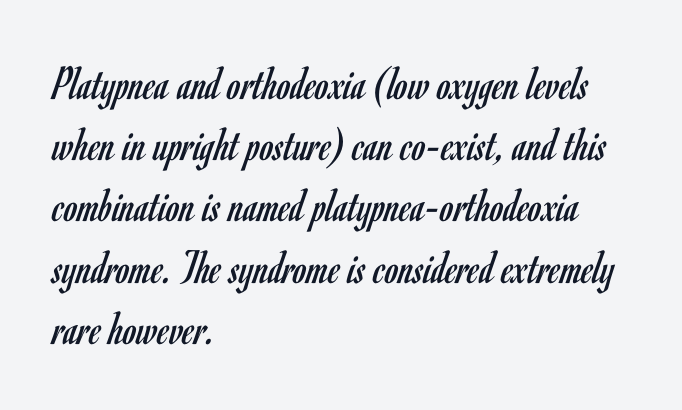
The image shows 49 px regular-weight, condensed sans-serif type; set left-aligned, normal line spacing (1.25x), normal letter spacing, not underlined; low stroke contrast and a small x-height.
